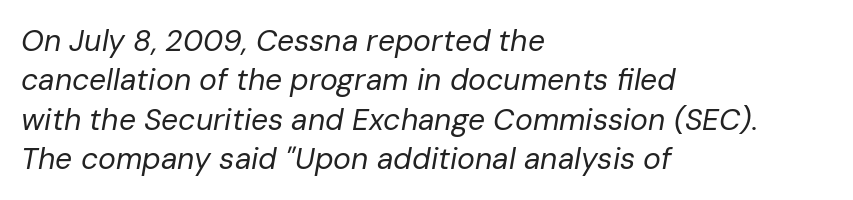
Q: Is the text bold? A: No.
Q: Is the text italic (slanted)? A: Yes, it leans right by about 10 degrees.
Q: Is the text underlined? A: No.
Q: How is the paragraph aligned? A: Left-aligned.
Q: Is the spacing between letters normal or unusually wide? A: Normal.
Q: Is the spacing between lines tight, normal or loose? A: Normal.
Q: Width (condensed, normal, or wide)? A: Normal.
Q: Stroke contrast? A: Low.
Q: x-height? A: Medium.
Q: Monospaced? A: No.
